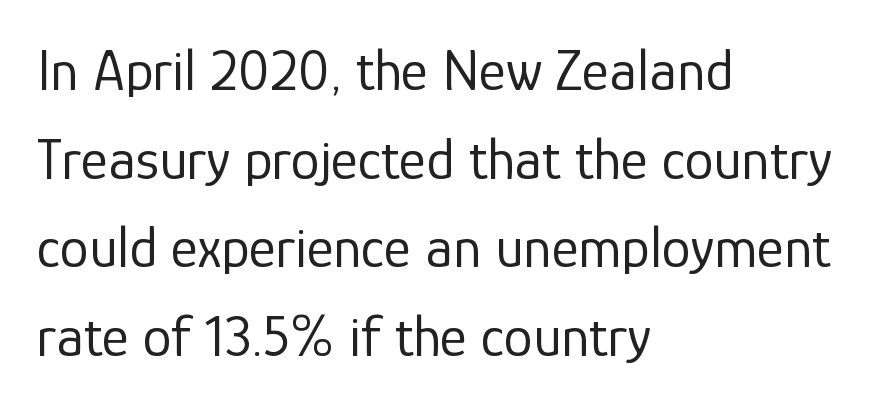
The image shows 58 px regular-weight sans-serif type, upright; set left-aligned, normal line spacing (1.53x), normal letter spacing, not underlined; low stroke contrast and a medium x-height.
